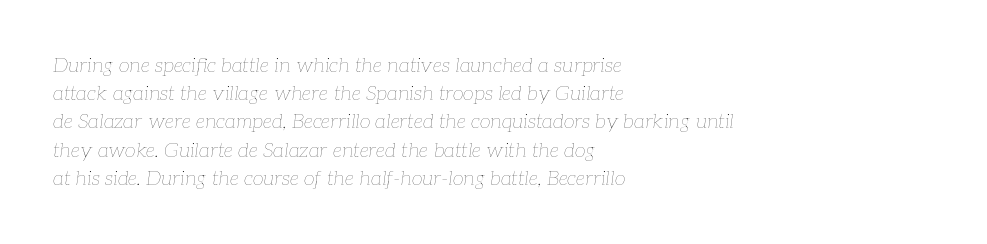
Q: Is the text bold? A: No.
Q: Is the text italic (slanted)? A: Yes, it leans right by about 7 degrees.
Q: Is the text underlined? A: No.
Q: How is the paragraph aligned? A: Left-aligned.
Q: Is the spacing between letters normal or unusually wide? A: Normal.
Q: Is the spacing between lines tight, normal or loose? A: Normal.
